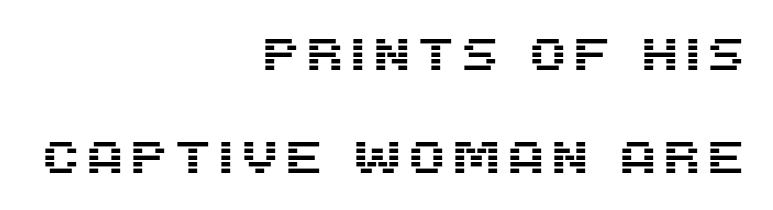
Q: Is the text italic (slanted)? A: No, it is upright.
Q: Is the typeface a serif or a sans-serif typeface? A: Sans-serif.
Q: Is the text underlined? A: No.
Q: How is the paragraph aligned? A: Right-aligned.
Q: Is the spacing between lines tight, normal or loose? A: Loose.
Q: Width (condensed, normal, or wide)? A: Normal.
Q: Stroke contrast? A: Medium.
Q: x-height? A: Large.
Q: Monospaced? A: No.
